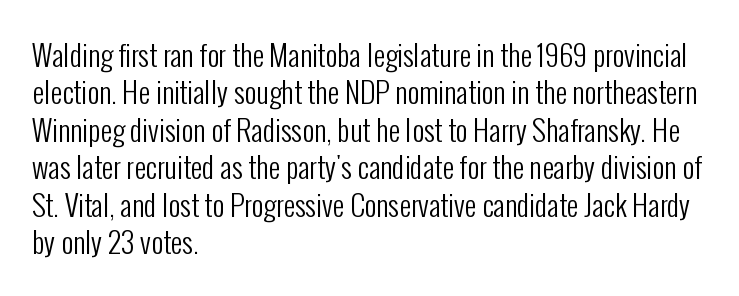
{"serif": "no", "italic": "no", "bold": "no", "weight": "regular", "width": "condensed", "stroke_contrast": "low", "x_height": "medium", "monospaced": "no", "underline": "no", "align": "left", "line_spacing": "normal", "line_spacing_ratio": 1.29, "letter_spacing": "normal", "letter_spacing_em": 0.0, "glyph_px": 29}
